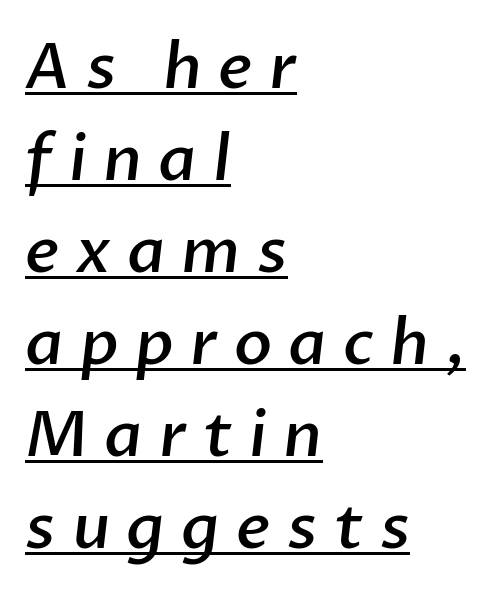
{"serif": "no", "bold": "semi", "weight": "semibold", "width": "normal", "stroke_contrast": "low", "x_height": "medium", "monospaced": "no", "underline": "yes", "align": "left", "line_spacing": "normal", "line_spacing_ratio": 1.46, "letter_spacing": "wide", "letter_spacing_em": 0.26, "glyph_px": 63}
